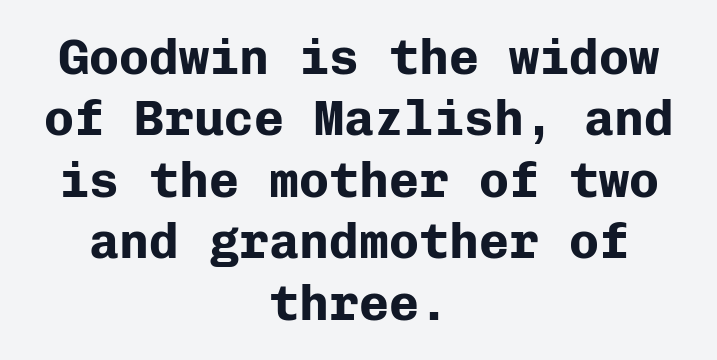
{"serif": "no", "italic": "no", "bold": "yes", "weight": "bold", "width": "normal", "stroke_contrast": "low", "x_height": "medium", "monospaced": "yes", "underline": "no", "align": "center", "line_spacing_ratio": 1.23, "letter_spacing": "normal", "letter_spacing_em": 0.0, "glyph_px": 50}
